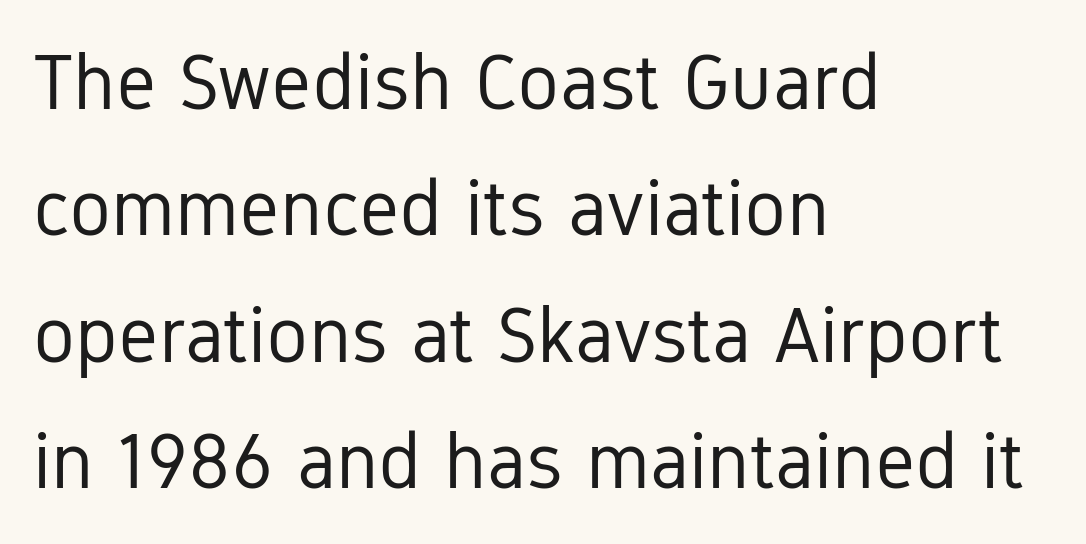
The image shows 79 px regular-weight, condensed sans-serif type, upright; set left-aligned, normal line spacing (1.6x), normal letter spacing, not underlined; low stroke contrast and a medium x-height.
